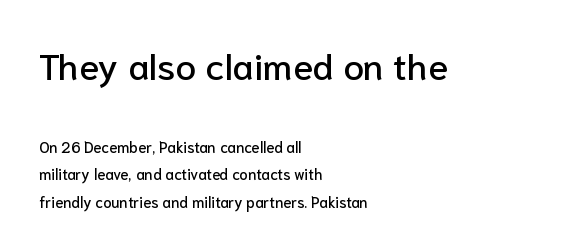
{"serif": "no", "italic": "no", "width": "normal", "stroke_contrast": "low", "x_height": "medium", "monospaced": "no", "underline": "no", "align": "left", "line_spacing_ratio": 1.82, "letter_spacing": "normal", "letter_spacing_em": 0.0, "larger_block": "first", "size_ratio": 2.47, "glyph_px": 37}
